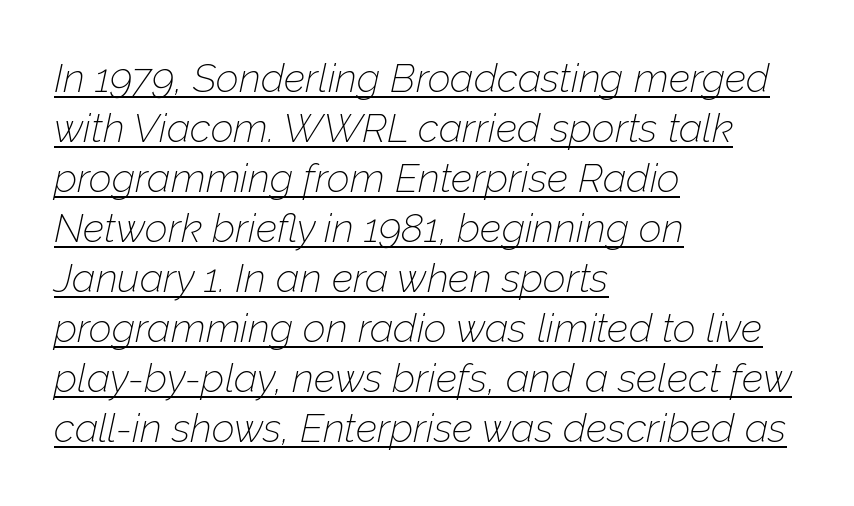
The paragraph has a hard left edge and a soft right edge. Stem width sits at or under what a default text font uses. Rows of type keep a routine distance in the vertical direction. Emphasis-style slanted type is in use. The letters advance in unequal steps, a hallmark of proportional type.
